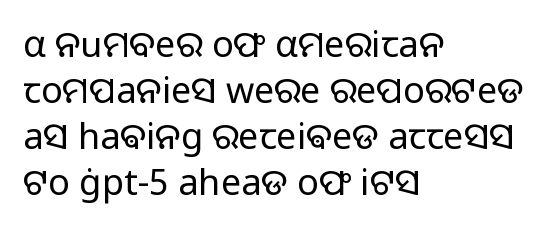
The image shows 36 px regular-weight sans-serif type, upright; set left-aligned, normal line spacing (1.28x), normal letter spacing, not underlined; low stroke contrast and a medium x-height.
